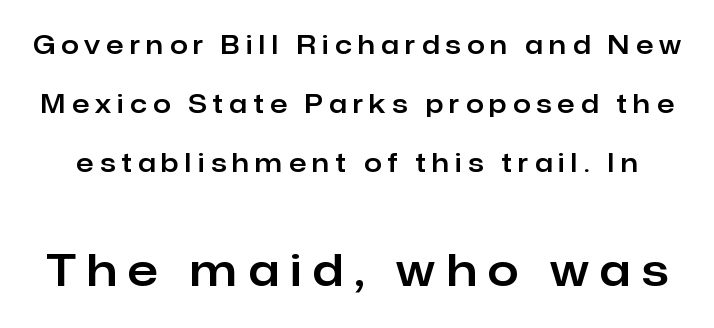
{"serif": "no", "italic": "no", "width": "normal", "stroke_contrast": "low", "x_height": "medium", "monospaced": "no", "underline": "no", "line_spacing": "loose", "line_spacing_ratio": 2.36, "letter_spacing": "wide", "letter_spacing_em": 0.26, "larger_block": "second", "size_ratio": 1.76, "glyph_px": 44}
